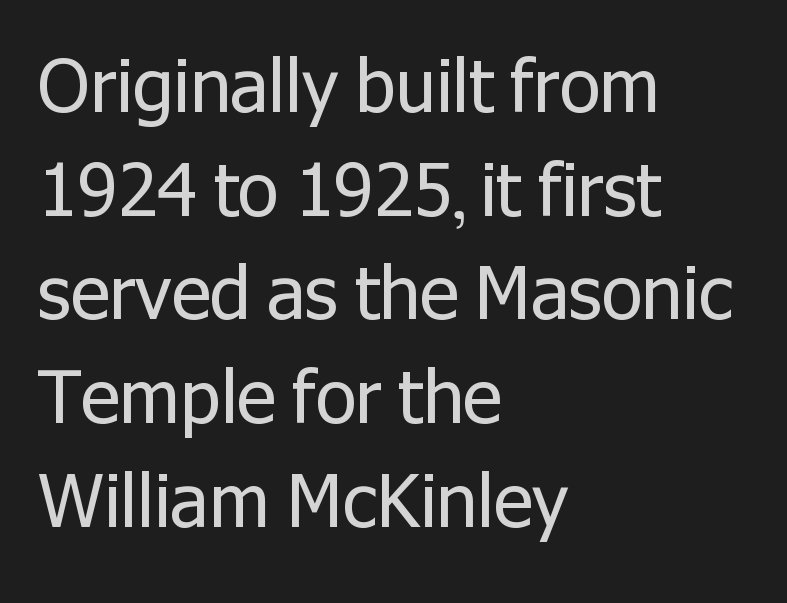
Q: Is the text bold? A: No.
Q: Is the text italic (slanted)? A: No, it is upright.
Q: Is the typeface a serif or a sans-serif typeface? A: Sans-serif.
Q: Is the text underlined? A: No.
Q: How is the paragraph aligned? A: Left-aligned.
Q: Is the spacing between letters normal or unusually wide? A: Normal.
Q: Is the spacing between lines tight, normal or loose? A: Normal.
Q: Width (condensed, normal, or wide)? A: Normal.
Q: Stroke contrast? A: Low.
Q: x-height? A: Medium.
Q: Monospaced? A: No.
